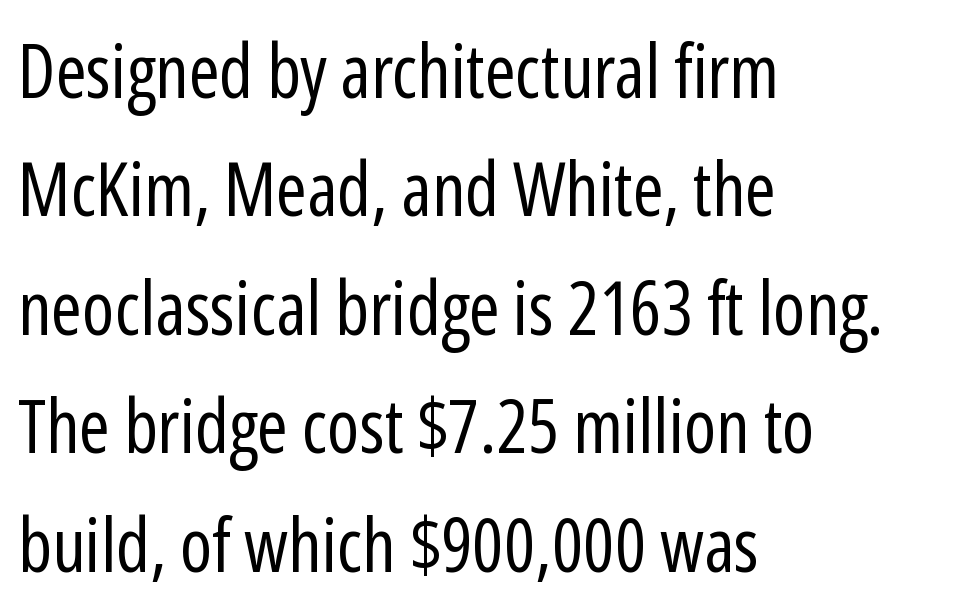
{"serif": "no", "italic": "no", "bold": "no", "weight": "regular", "width": "condensed", "stroke_contrast": "low", "x_height": "medium", "monospaced": "no", "underline": "no", "align": "left", "line_spacing": "normal", "line_spacing_ratio": 1.6, "letter_spacing": "normal", "letter_spacing_em": 0.0, "glyph_px": 74}
